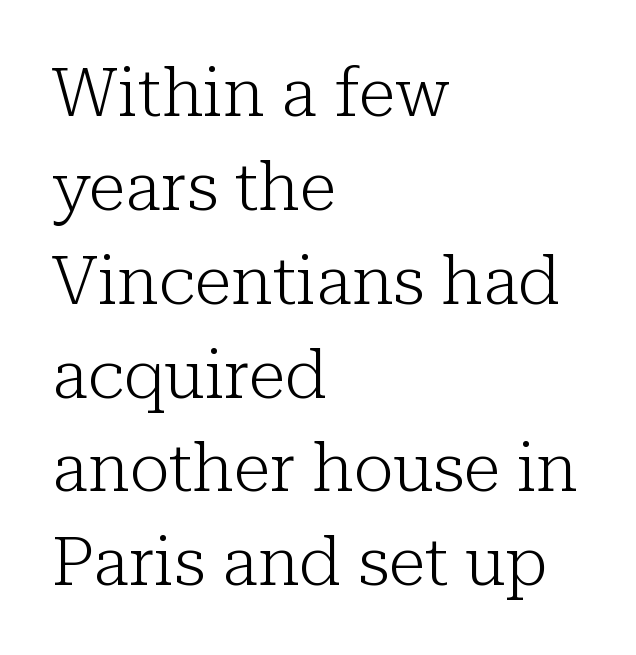
{"serif": "yes", "italic": "no", "bold": "no", "weight": "light", "width": "normal", "stroke_contrast": "low", "x_height": "medium", "monospaced": "no", "underline": "no", "align": "left", "line_spacing": "normal", "line_spacing_ratio": 1.38, "letter_spacing": "normal", "letter_spacing_em": 0.0, "glyph_px": 68}
